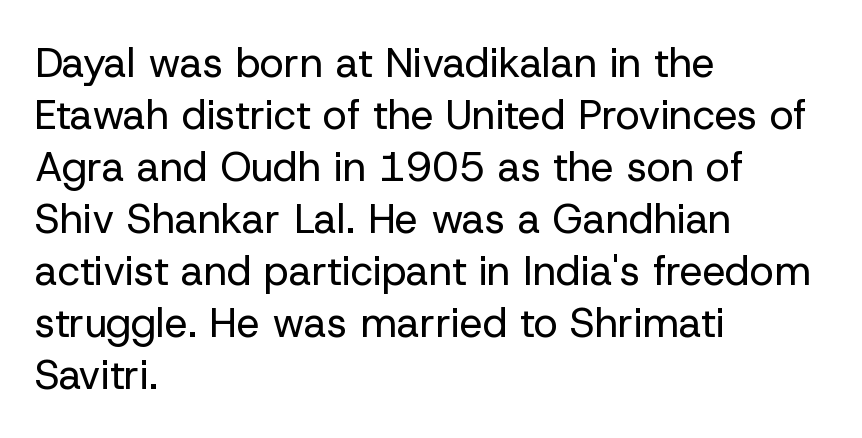
Q: Is the text bold? A: No.
Q: Is the text italic (slanted)? A: No, it is upright.
Q: Is the typeface a serif or a sans-serif typeface? A: Sans-serif.
Q: Is the text underlined? A: No.
Q: How is the paragraph aligned? A: Left-aligned.
Q: Is the spacing between letters normal or unusually wide? A: Normal.
Q: Is the spacing between lines tight, normal or loose? A: Normal.
Q: Width (condensed, normal, or wide)? A: Normal.
Q: Stroke contrast? A: Low.
Q: x-height? A: Medium.
Q: Monospaced? A: No.
